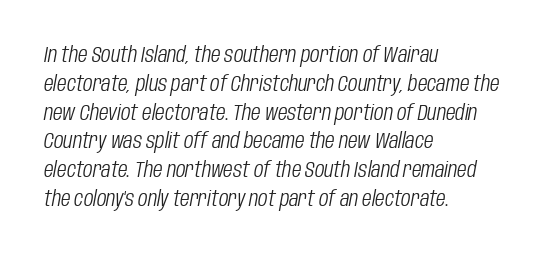
{"italic": "yes", "lean": "right", "slant_degrees": 10, "bold": "no", "underline": "no", "align": "left", "line_spacing": "normal", "line_spacing_ratio": 1.31, "letter_spacing": "normal", "letter_spacing_em": 0.0, "glyph_px": 22}
